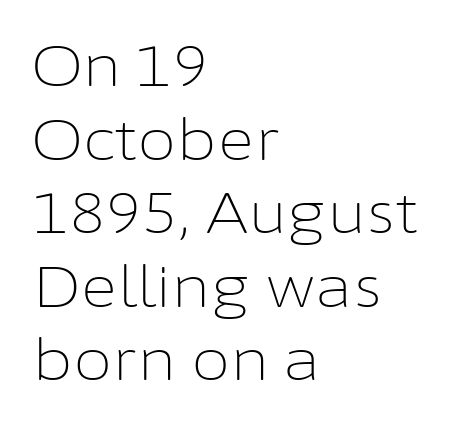
{"serif": "no", "italic": "no", "bold": "no", "weight": "light", "width": "normal", "stroke_contrast": "low", "x_height": "medium", "monospaced": "no", "underline": "no", "align": "left", "line_spacing": "normal", "line_spacing_ratio": 1.29, "letter_spacing": "normal", "letter_spacing_em": 0.0, "glyph_px": 57}
